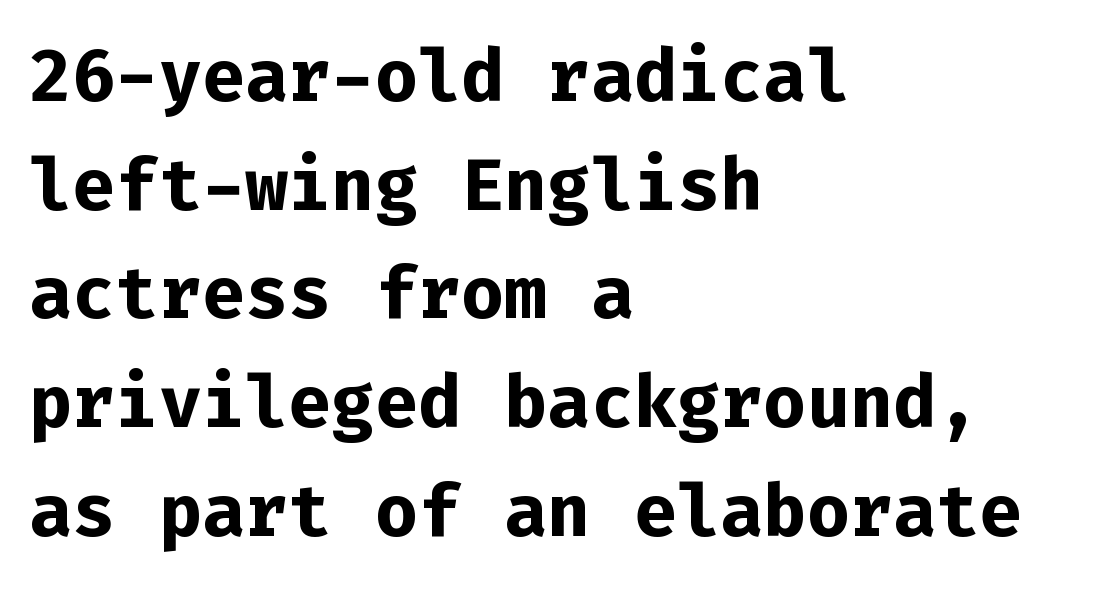
Q: Is the text bold? A: Yes.
Q: Is the text italic (slanted)? A: No, it is upright.
Q: Is the typeface a serif or a sans-serif typeface? A: Sans-serif.
Q: Is the text underlined? A: No.
Q: How is the paragraph aligned? A: Left-aligned.
Q: Is the spacing between letters normal or unusually wide? A: Normal.
Q: Is the spacing between lines tight, normal or loose? A: Normal.
Q: Width (condensed, normal, or wide)? A: Normal.
Q: Stroke contrast? A: Low.
Q: x-height? A: Medium.
Q: Monospaced? A: Yes.
